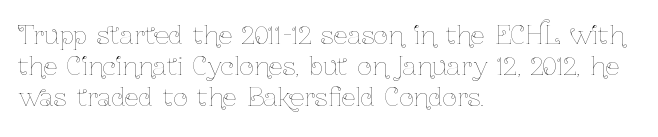
Spacing between characters is what you'd get straight out of the box. Ordinary non-slanted type is in use. The compositor pushed each line to the left boundary. Rows of type keep a routine distance in the vertical direction.
